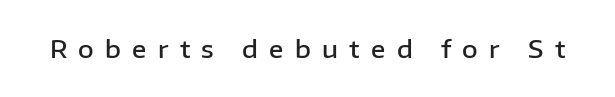
{"italic": "no", "bold": "semi", "underline": "no", "letter_spacing": "wide", "letter_spacing_em": 0.47, "glyph_px": 24}
